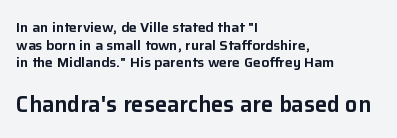
The image shows 22 px text type, upright; set left-aligned, normal line spacing (1.26x), normal letter spacing, not underlined; the second (bottom) block is 1.57x larger.
